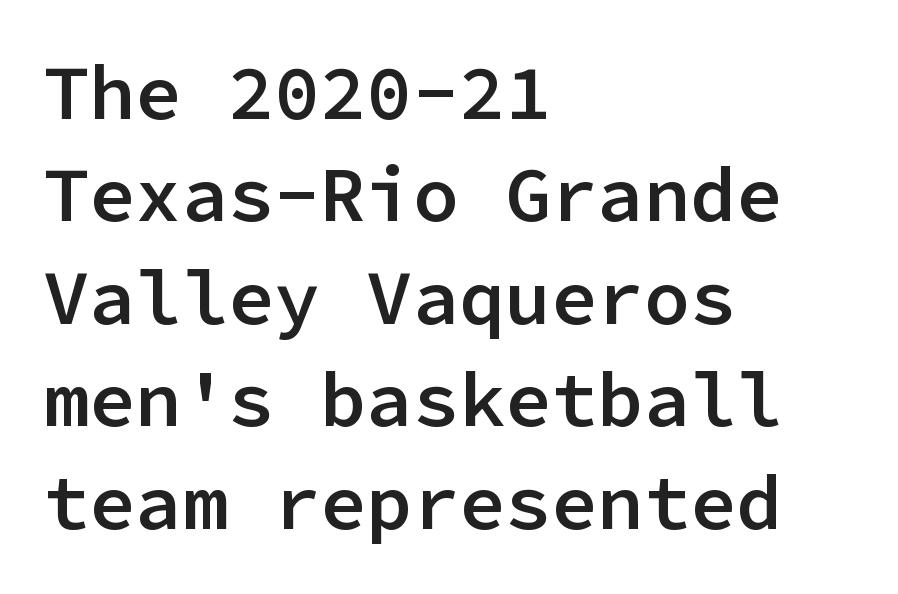
{"serif": "no", "italic": "no", "bold": "semi", "weight": "semibold", "width": "normal", "stroke_contrast": "low", "x_height": "medium", "monospaced": "yes", "underline": "no", "align": "left", "line_spacing": "normal", "line_spacing_ratio": 1.33, "letter_spacing": "normal", "letter_spacing_em": 0.0, "glyph_px": 77}
